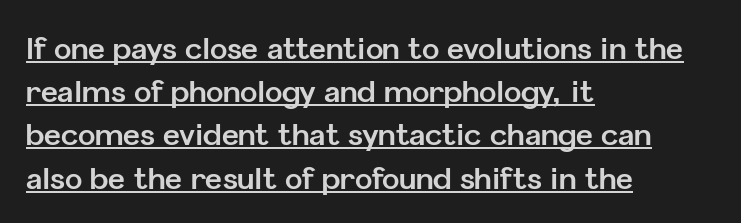
Q: Is the text bold? A: Yes.
Q: Is the text italic (slanted)? A: No, it is upright.
Q: Is the typeface a serif or a sans-serif typeface? A: Sans-serif.
Q: Is the text underlined? A: Yes.
Q: How is the paragraph aligned? A: Left-aligned.
Q: Is the spacing between letters normal or unusually wide? A: Normal.
Q: Is the spacing between lines tight, normal or loose? A: Normal.
Q: Width (condensed, normal, or wide)? A: Normal.
Q: Stroke contrast? A: Low.
Q: x-height? A: Medium.
Q: Monospaced? A: No.
